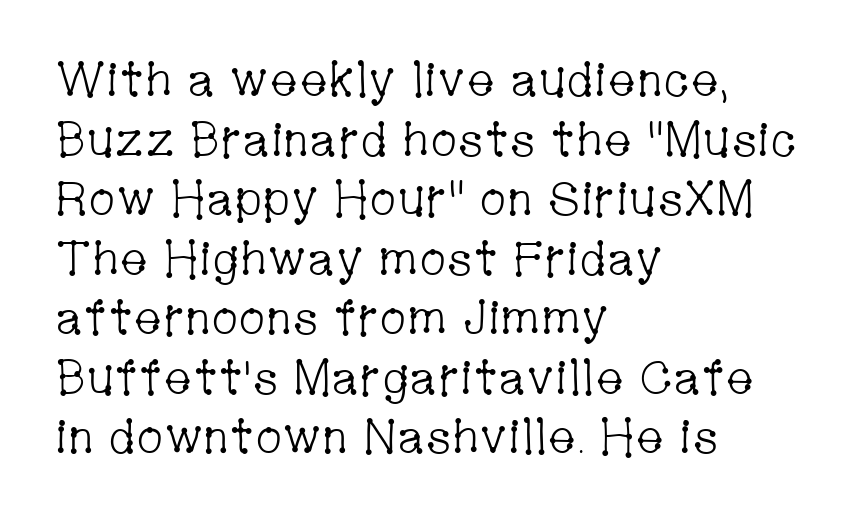
Q: Is the text bold? A: No.
Q: Is the text italic (slanted)? A: No, it is upright.
Q: Is the typeface a serif or a sans-serif typeface? A: Serif.
Q: Is the text underlined? A: No.
Q: How is the paragraph aligned? A: Left-aligned.
Q: Is the spacing between letters normal or unusually wide? A: Normal.
Q: Width (condensed, normal, or wide)? A: Condensed.
Q: Stroke contrast? A: Low.
Q: x-height? A: Medium.
Q: Monospaced? A: No.
